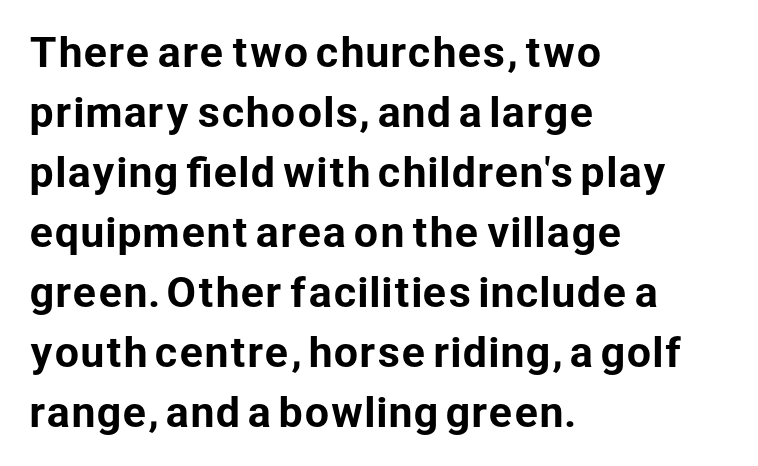
{"serif": "no", "italic": "no", "width": "normal", "stroke_contrast": "low", "x_height": "medium", "monospaced": "no", "underline": "no", "align": "left", "line_spacing": "normal", "line_spacing_ratio": 1.54, "letter_spacing": "normal", "letter_spacing_em": 0.0, "glyph_px": 39}
